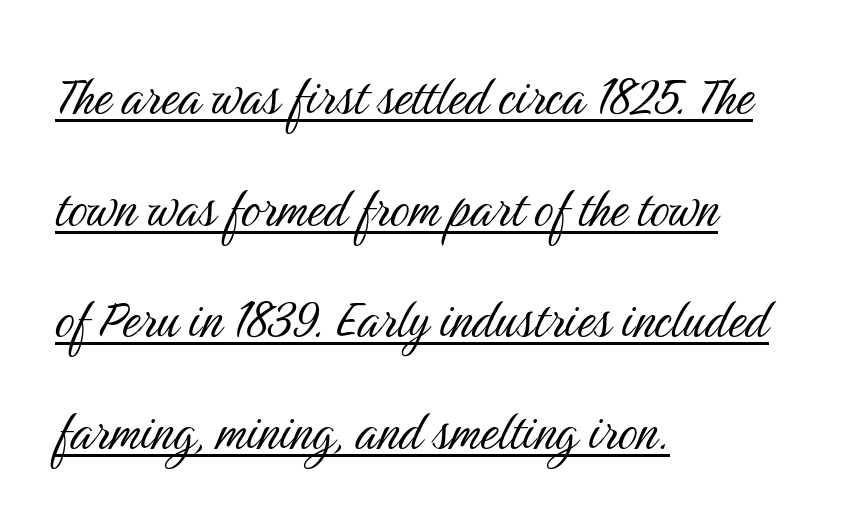
The image shows 61 px light, condensed sans-serif type; set left-aligned, line spacing 1.83x, normal letter spacing, underlined; medium stroke contrast and a medium x-height.
